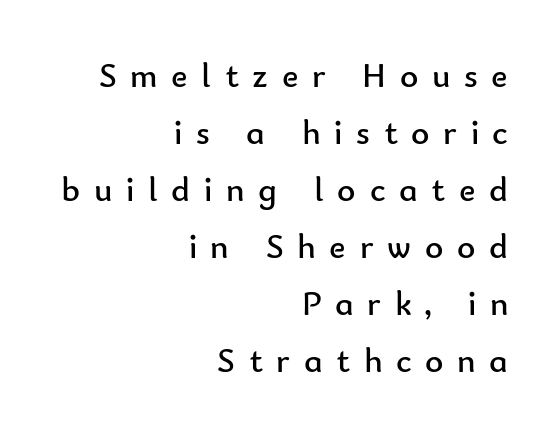
The image shows 35 px regular-weight sans-serif type, upright; set right-aligned, normal line spacing (1.63x), unusually wide letter spacing (+0.39 em), not underlined; low stroke contrast and a small x-height.
